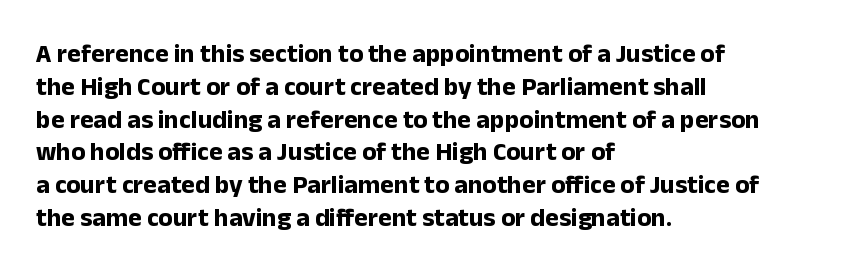
Reading down the column, the eye jumps a familiar distance to each next line. The passage shown is not underscored anywhere. Its strokes are broad and dark, the hallmark of bold type. Quick note: not italic, upright. Observe the ordinary spacing: letters are neighbours, not strangers. Line beginnings align vertically; line endings do not.
